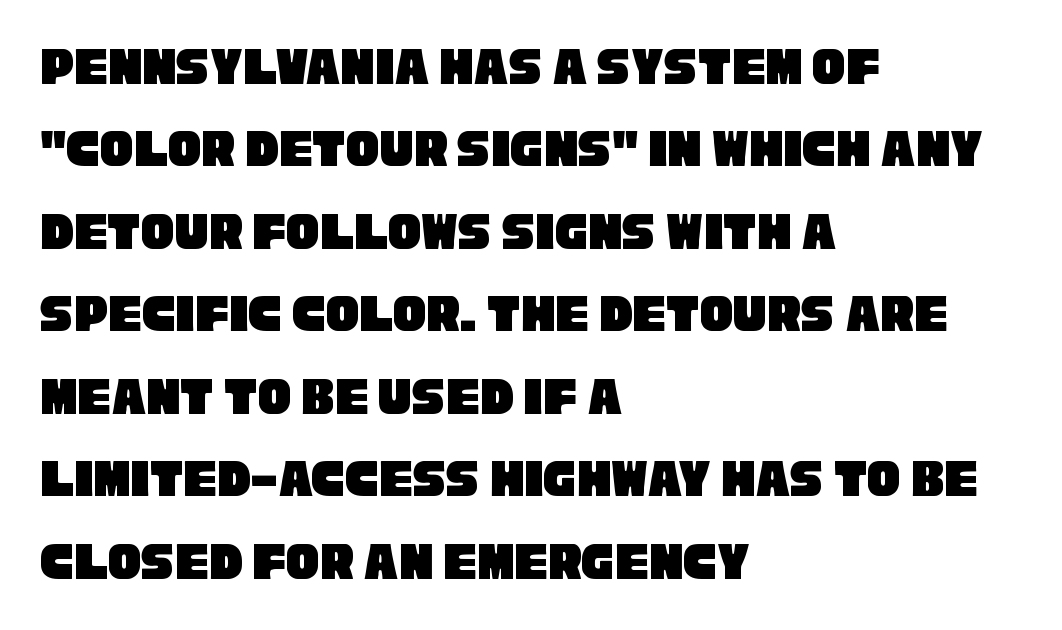
{"serif": "no", "width": "condensed", "stroke_contrast": "low", "x_height": "large", "monospaced": "no", "underline": "no", "align": "left", "line_spacing": "normal", "line_spacing_ratio": 1.5, "letter_spacing": "normal", "letter_spacing_em": 0.0, "glyph_px": 55}
